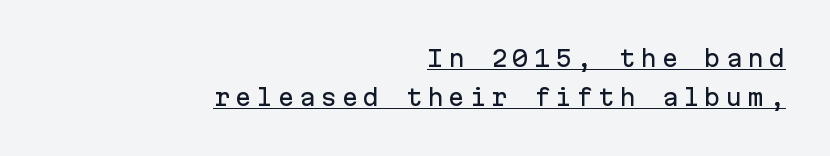
The image shows 22 px text type, upright; set right-aligned, line spacing 1.77x, unusually wide letter spacing (+0.22 em), underlined.
